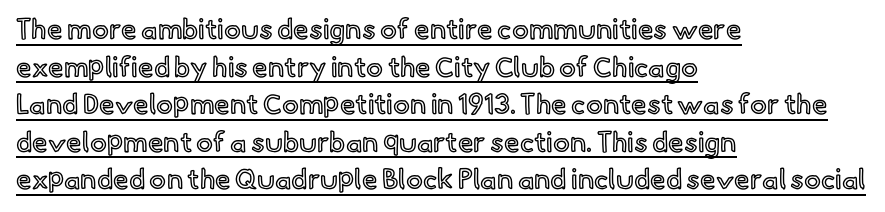
Q: Is the text italic (slanted)? A: No, it is upright.
Q: Is the text underlined? A: Yes.
Q: How is the paragraph aligned? A: Left-aligned.
Q: Is the spacing between letters normal or unusually wide? A: Normal.
Q: Is the spacing between lines tight, normal or loose? A: Normal.
Q: Width (condensed, normal, or wide)? A: Normal.
Q: x-height? A: Small.
Q: Monospaced? A: No.
